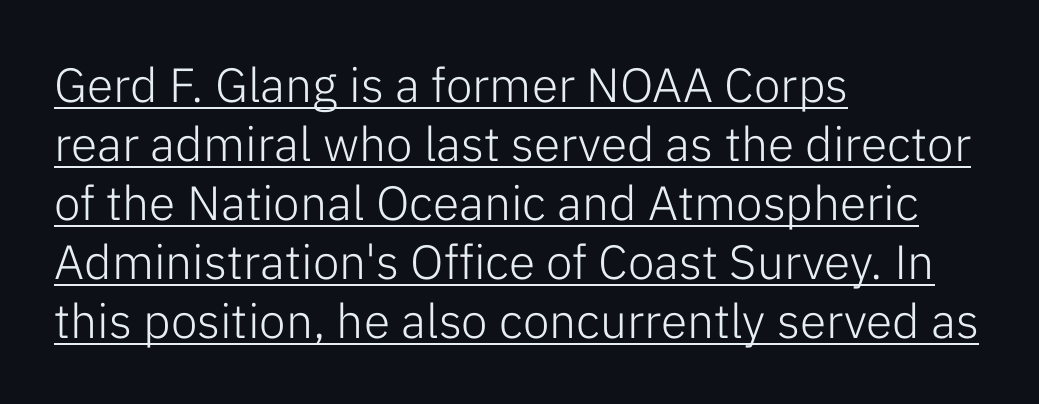
The image shows 48 px light sans-serif type, upright; set left-aligned, line spacing 1.23x, normal letter spacing, underlined; low stroke contrast and a medium x-height.
